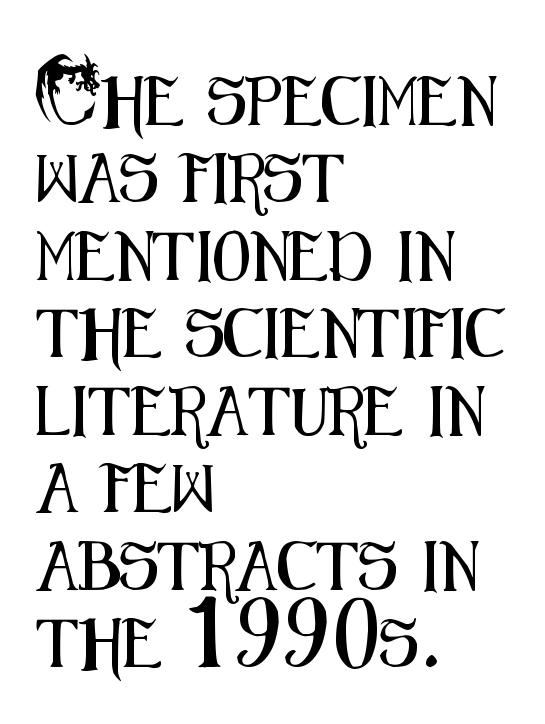
The image shows 49 px condensed sans-serif type, upright; set left-aligned, normal line spacing (1.58x), normal letter spacing, not underlined; medium stroke contrast and a small x-height.
